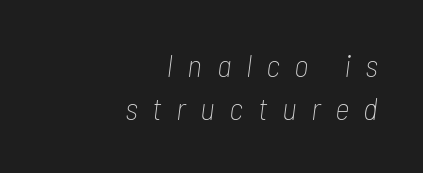
The image shows 32 px thin, condensed type, italic (leaning right); set right-aligned, normal line spacing (1.35x), unusually wide letter spacing (+0.45 em), not underlined; low stroke contrast and a medium x-height.
